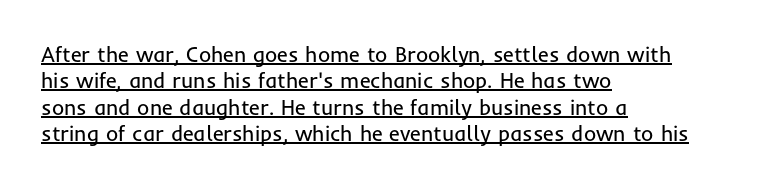
The image shows 21 px text type, upright; set left-aligned, normal line spacing (1.26x), normal letter spacing, underlined.
